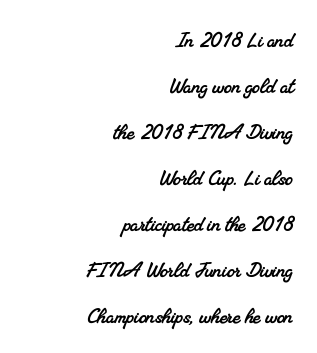
The image shows 25 px text type; set right-aligned, line spacing 1.84x, normal letter spacing, not underlined.
